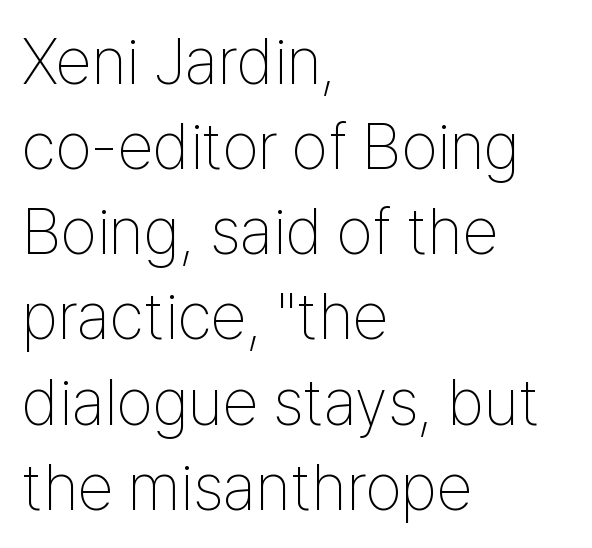
One-word summary of the alignment: left. The axis of the letterforms is exactly vertical. Varying glyph widths throughout — classic text-font behaviour. Look at the bottom of the vertical strokes: they stop flat, with no serifs.
